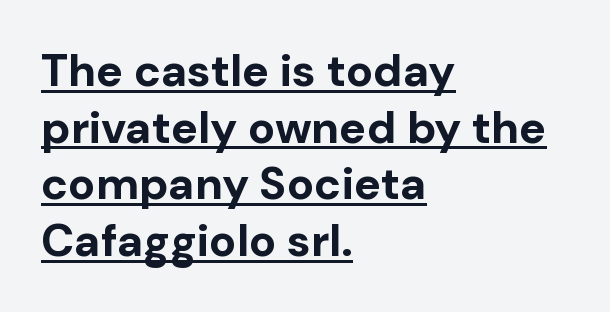
The image shows 45 px bold sans-serif type, upright; set left-aligned, normal line spacing (1.26x), normal letter spacing, underlined; low stroke contrast and a medium x-height.
